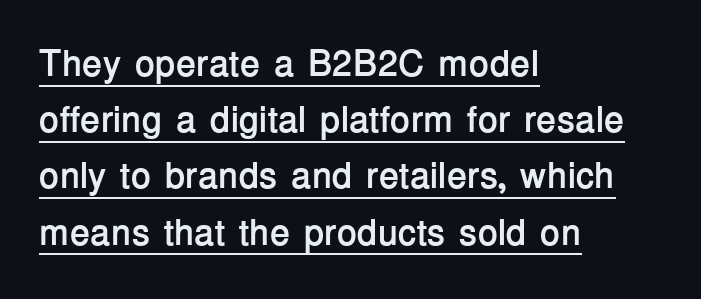
Q: Is the text bold? A: Yes.
Q: Is the text italic (slanted)? A: No, it is upright.
Q: Is the typeface a serif or a sans-serif typeface? A: Sans-serif.
Q: Is the text underlined? A: Yes.
Q: How is the paragraph aligned? A: Left-aligned.
Q: Is the spacing between letters normal or unusually wide? A: Normal.
Q: Is the spacing between lines tight, normal or loose? A: Normal.
Q: Width (condensed, normal, or wide)? A: Normal.
Q: Stroke contrast? A: Low.
Q: x-height? A: Medium.
Q: Monospaced? A: No.
